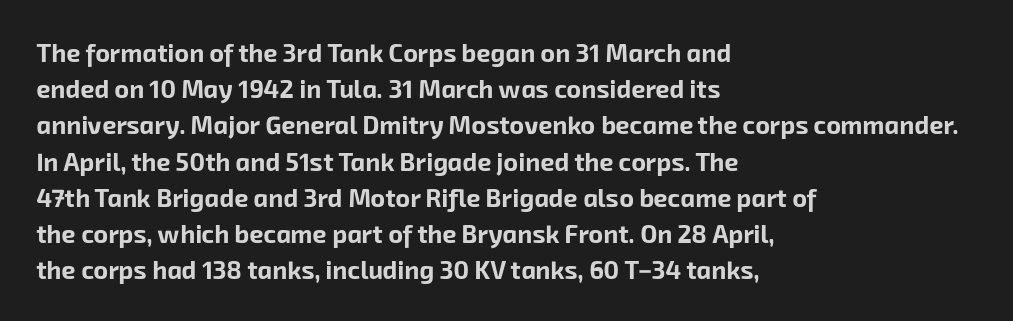
Q: Is the text bold? A: Yes.
Q: Is the text underlined? A: No.
Q: How is the paragraph aligned? A: Left-aligned.
Q: Is the spacing between letters normal or unusually wide? A: Normal.
Q: Is the spacing between lines tight, normal or loose? A: Normal.
